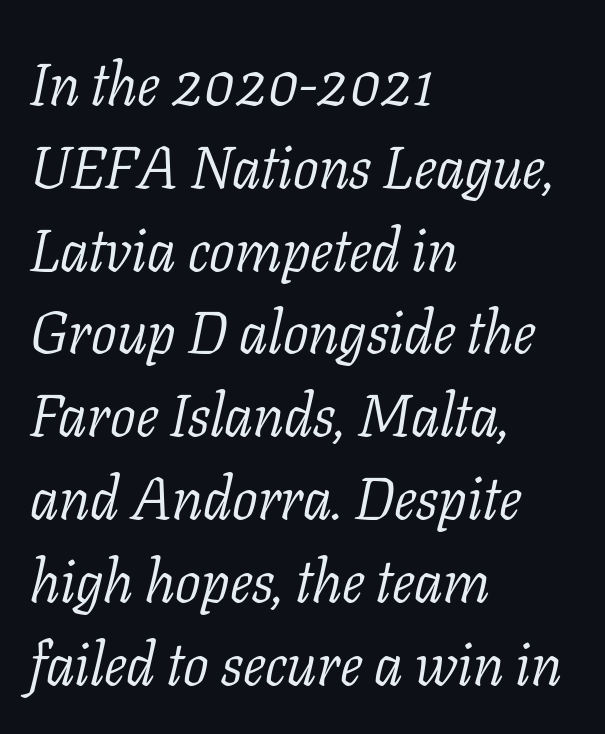
{"serif": "yes", "italic": "yes", "lean": "right", "slant_degrees": 11, "bold": "no", "weight": "light", "width": "normal", "stroke_contrast": "low", "x_height": "medium", "monospaced": "no", "underline": "no", "align": "left", "line_spacing": "normal", "line_spacing_ratio": 1.38, "letter_spacing": "normal", "letter_spacing_em": 0.0, "glyph_px": 60}
